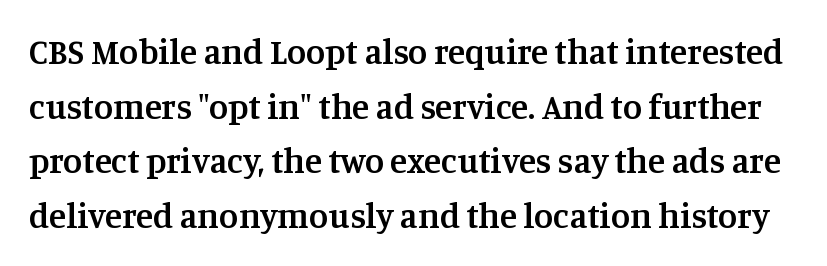
{"serif": "yes", "italic": "no", "bold": "semi", "weight": "semibold", "width": "normal", "stroke_contrast": "medium", "x_height": "large", "monospaced": "no", "underline": "no", "line_spacing": "normal", "line_spacing_ratio": 1.56, "letter_spacing": "normal", "letter_spacing_em": 0.0, "glyph_px": 35}
